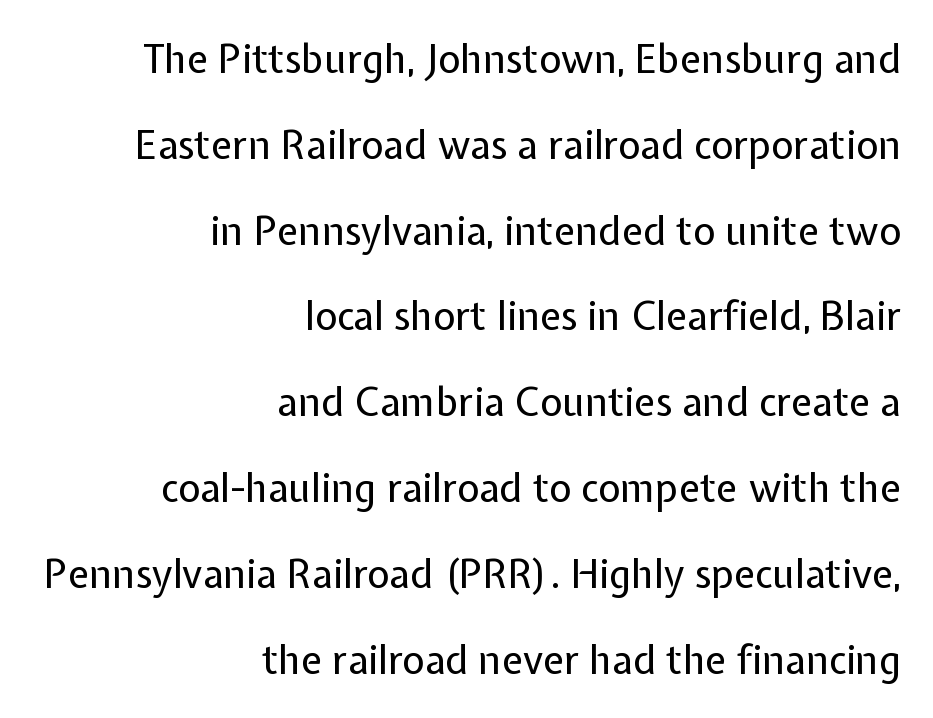
These lines are rendered in a variable-pitch font. Each row of text sits above clean, open space. Default kerning and tracking; the words read as compact shapes. Compared with typical paragraphs, the rows here are farther apart.
